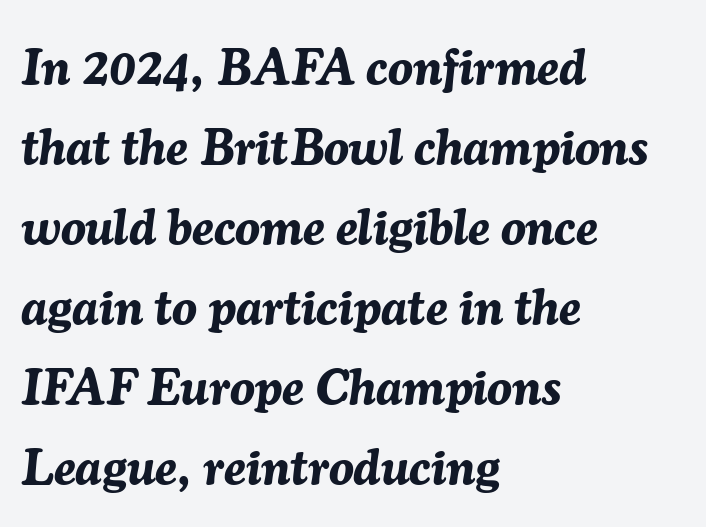
Rendered with sloped, italic letterforms. In terms of weight, the rendering is a true, heavy bold. The space between consecutive lines is moderate. The passage shown is typed in a proportional face where columns would drift. The face used here is rendered with its standard letterfit. Teacher's note: observe the even left margin — that is flush-left alignment.
